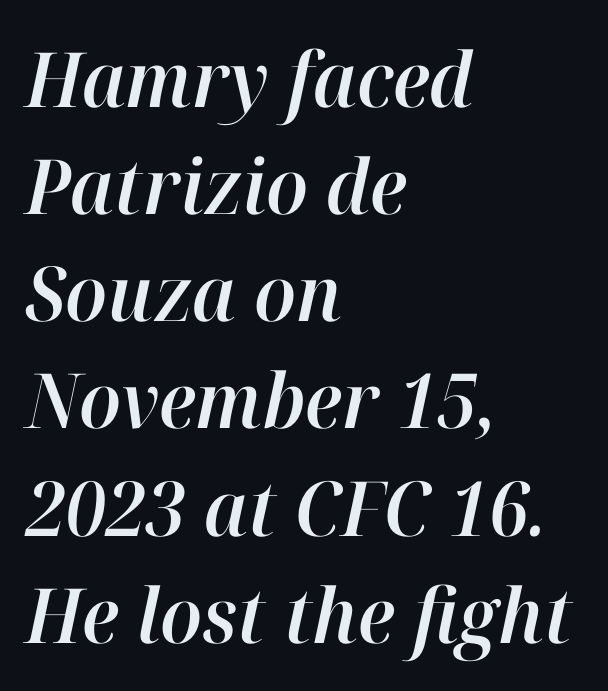
The letters are slanted; this is an italic face. Looks like regular typesetting: each glyph gets only the width it needs. Whoever set this chose a conventional vertical rhythm. Alignment: flush left. Unmarked baselines from the first word to the last. Words appear dense and cohesive because spacing is normal.
